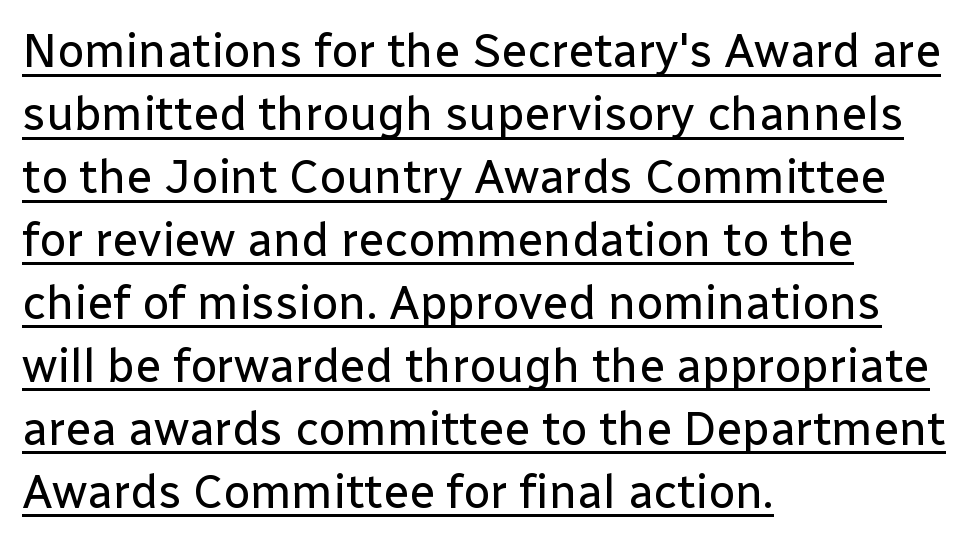
{"serif": "no", "italic": "no", "bold": "no", "weight": "regular", "width": "normal", "stroke_contrast": "low", "x_height": "medium", "monospaced": "no", "underline": "yes", "align": "left", "line_spacing": "normal", "line_spacing_ratio": 1.34, "letter_spacing": "normal", "letter_spacing_em": 0.0, "glyph_px": 47}
